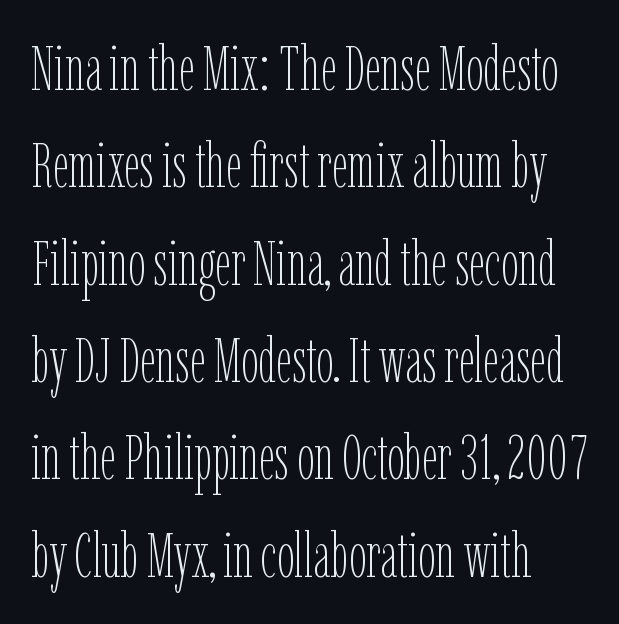
The image shows 62 px thin, condensed type, upright; set left-aligned, normal line spacing (1.57x), normal letter spacing, not underlined; low stroke contrast and a medium x-height.
